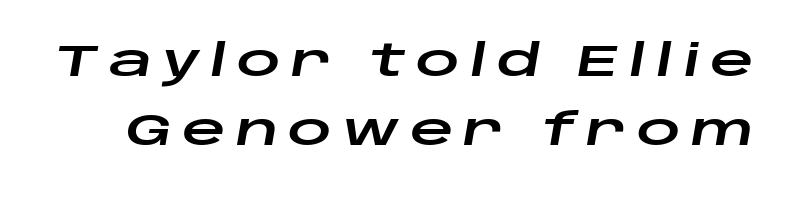
The image shows 43 px wide type, italic (leaning right); set normal line spacing (1.61x), unusually wide letter spacing (+0.23 em), not underlined; low stroke contrast and a large x-height.
